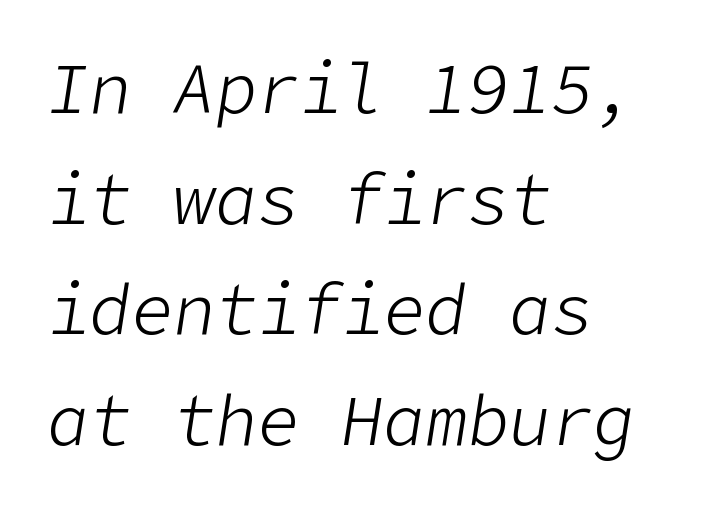
Q: Is the text bold? A: No.
Q: Is the text italic (slanted)? A: Yes, it leans right by about 9 degrees.
Q: Is the text underlined? A: No.
Q: How is the paragraph aligned? A: Left-aligned.
Q: Is the spacing between letters normal or unusually wide? A: Normal.
Q: Is the spacing between lines tight, normal or loose? A: Normal.
Q: Width (condensed, normal, or wide)? A: Normal.
Q: Stroke contrast? A: Low.
Q: x-height? A: Medium.
